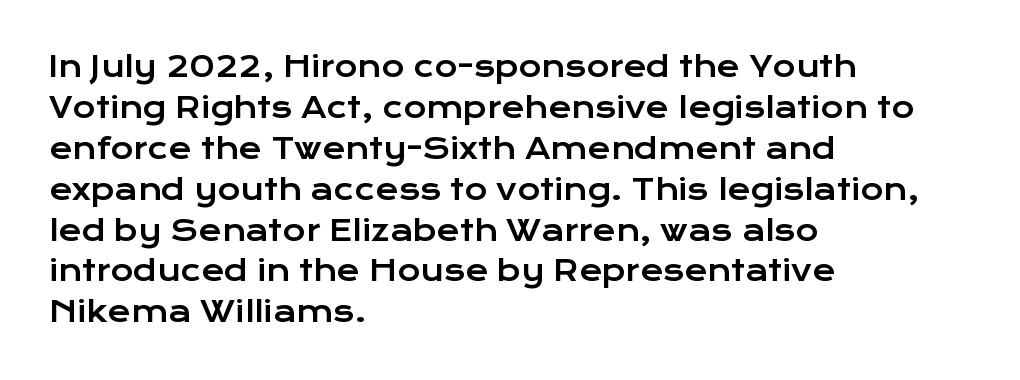
The image shows 28 px wide sans-serif type, upright; set left-aligned, normal line spacing (1.46x), normal letter spacing, not underlined; low stroke contrast and a medium x-height.
